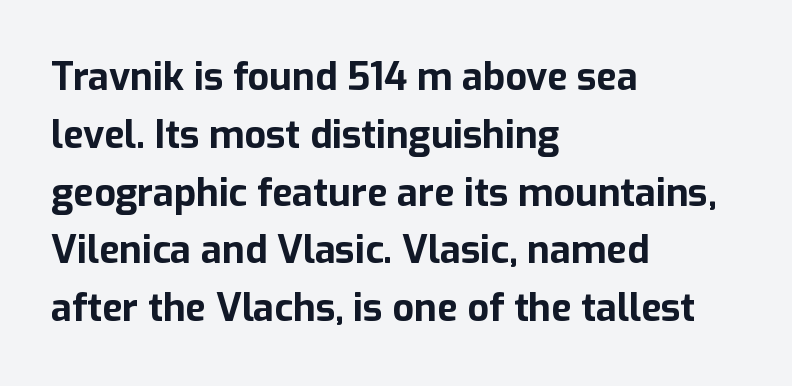
Q: Is the text bold? A: Yes.
Q: Is the text italic (slanted)? A: No, it is upright.
Q: Is the typeface a serif or a sans-serif typeface? A: Sans-serif.
Q: Is the text underlined? A: No.
Q: How is the paragraph aligned? A: Left-aligned.
Q: Is the spacing between letters normal or unusually wide? A: Normal.
Q: Is the spacing between lines tight, normal or loose? A: Normal.
Q: Width (condensed, normal, or wide)? A: Normal.
Q: Stroke contrast? A: Low.
Q: x-height? A: Medium.
Q: Monospaced? A: No.
